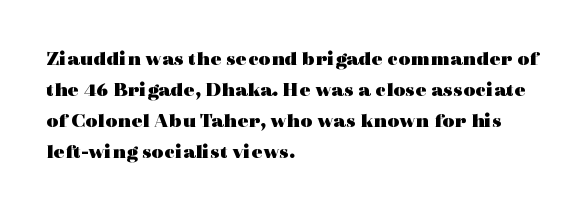
These lines keep a tight, regular rhythm from letter to letter. The typesetting leans heavy: a genuine bold. Line beginnings align vertically; line endings do not. If you drew a line through each stem, it would be perfectly vertical. Letters rest on an invisible, unmarked baseline.
